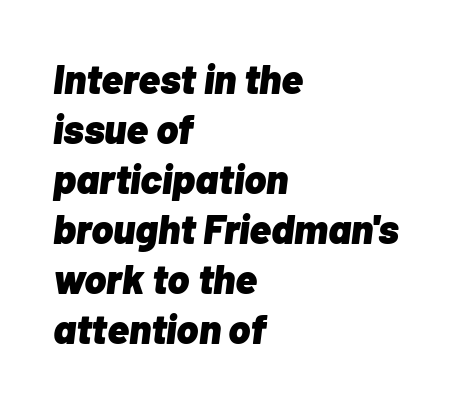
{"italic": "yes", "lean": "right", "slant_degrees": 7, "bold": "yes", "weight": "heavy", "width": "normal", "stroke_contrast": "low", "x_height": "medium", "monospaced": "no", "underline": "no", "align": "left", "line_spacing_ratio": 1.22, "letter_spacing": "normal", "letter_spacing_em": 0.0, "glyph_px": 41}
